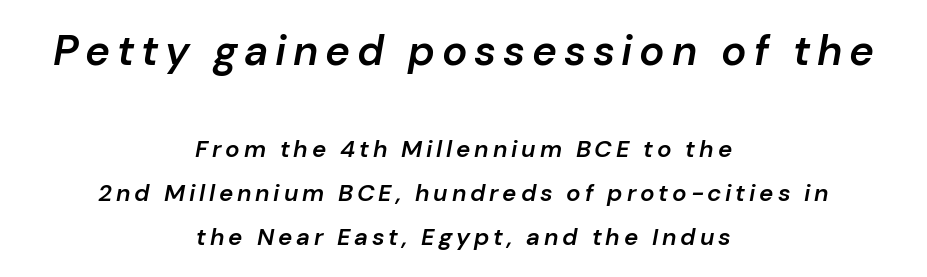
Of the two passages, the one on top uses the larger point size. The glyphs are unaccompanied by any horizontal stroke below them. A semibold gives these letters moderate extra thickness, short of bold. There's an unmistakable incline to the writing here.
